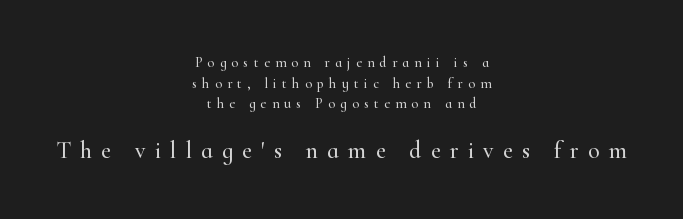
This rendering widens character spacing well past its baseline value. In terms of leading, this rendering sits right in the middle. Leftover space on each line is divided equally before and after the words. This is the regular roman posture of the typeface. The passage shown is not underscored anywhere.
